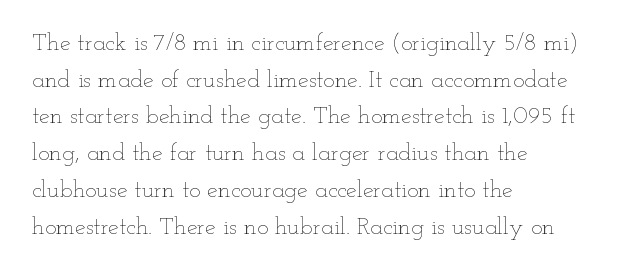
The image shows 24 px text type, upright; set left-aligned, normal line spacing (1.53x), normal letter spacing, not underlined.
